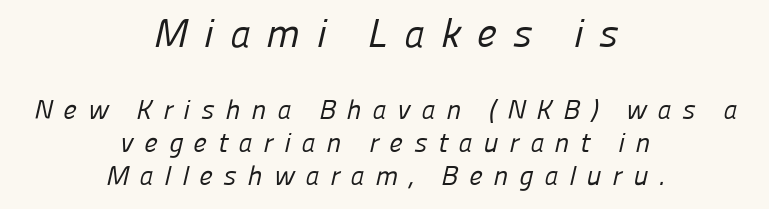
This rendering widens character spacing well past its baseline value. Size contrast runs from large at the top to small at the bottom. Check where the strokes stop: nothing finishes them off — pure sans. This rendering features lettering with no underline. Short and long lines alike share a common midpoint.
